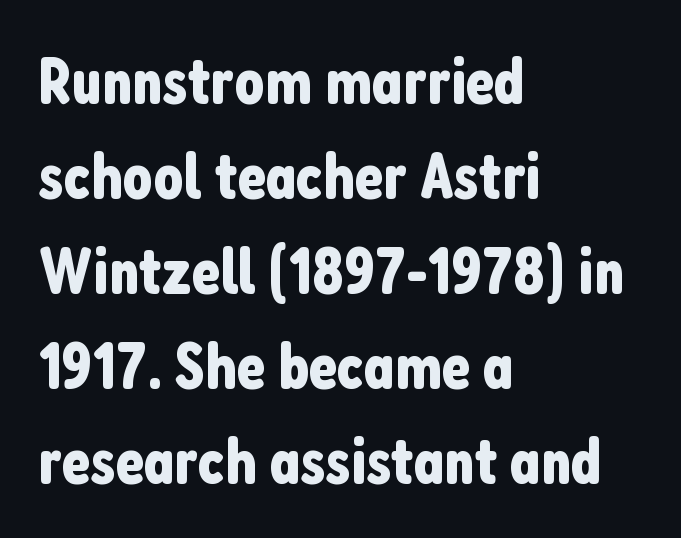
Q: Is the text italic (slanted)? A: No, it is upright.
Q: Is the typeface a serif or a sans-serif typeface? A: Sans-serif.
Q: Is the text underlined? A: No.
Q: How is the paragraph aligned? A: Left-aligned.
Q: Is the spacing between letters normal or unusually wide? A: Normal.
Q: Is the spacing between lines tight, normal or loose? A: Normal.
Q: Width (condensed, normal, or wide)? A: Condensed.
Q: Stroke contrast? A: Low.
Q: x-height? A: Medium.
Q: Monospaced? A: No.
